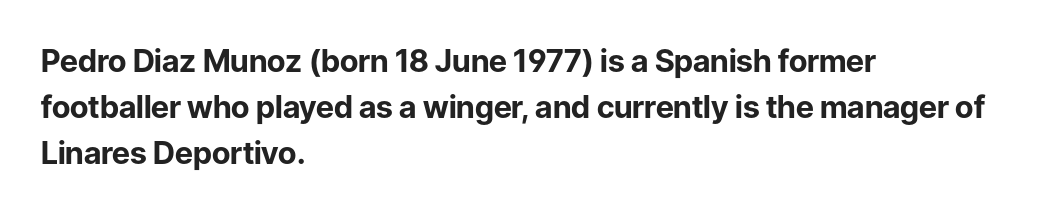
The image shows 31 px bold sans-serif type, upright; set left-aligned, normal line spacing (1.48x), normal letter spacing, not underlined; low stroke contrast and a medium x-height.
